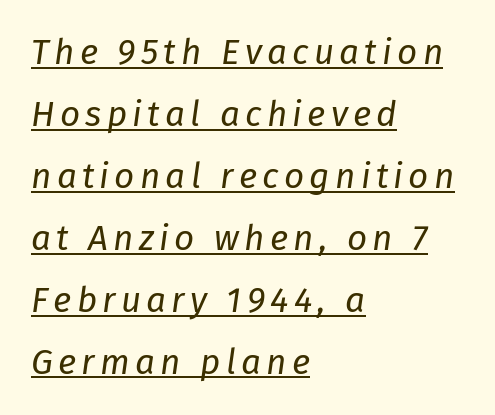
This is underlined copy, the kind a proofreader might mark for attention. Each line starts at the same left margin while the right side varies. The passage shown is not bold in any degree. Every character sits at an angle, as italics do.
